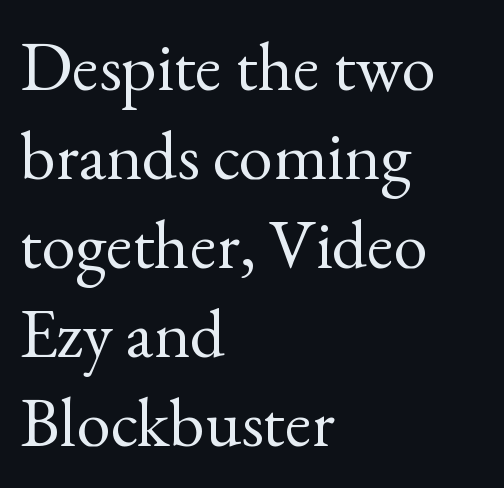
Baseline-to-baseline distance is the conventional proportion of letter height. The ragged edge is on the right, which tells us the setting is flush left. The specimen reads as upright at a glance. Each letter keeps its own natural width here, so spacing adapts to shape. Serif or sans? Serif — the stroke terminals have little feet. Caption: standard tracking, unaltered.
